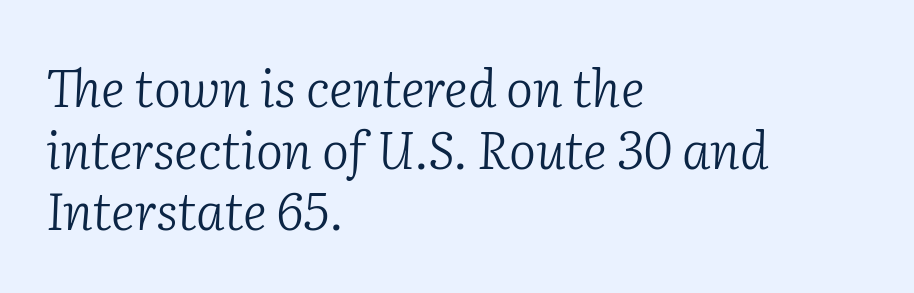
The image shows 51 px light serif type, italic (leaning right); set left-aligned, line spacing 1.21x, normal letter spacing, not underlined; low stroke contrast and a medium x-height.
